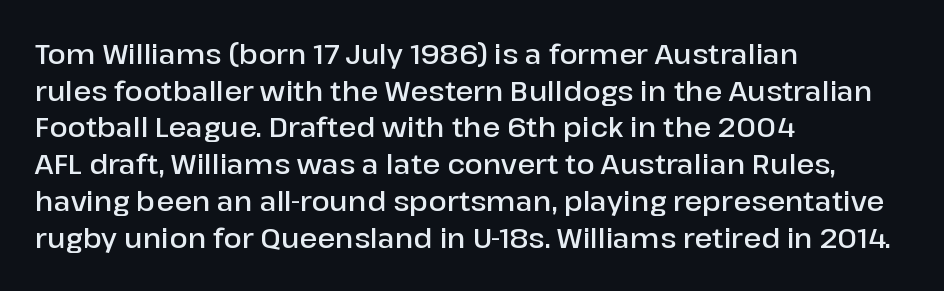
The image shows 27 px text type, upright; set left-aligned, normal line spacing (1.36x), normal letter spacing, not underlined.
